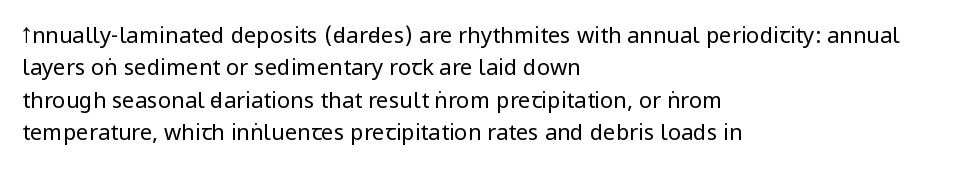
Q: Is the text bold? A: No.
Q: Is the text italic (slanted)? A: No, it is upright.
Q: Is the text underlined? A: No.
Q: How is the paragraph aligned? A: Left-aligned.
Q: Is the spacing between letters normal or unusually wide? A: Normal.
Q: Is the spacing between lines tight, normal or loose? A: Normal.
